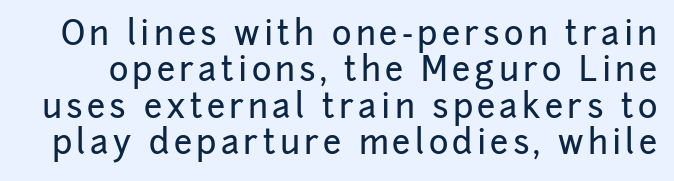
The image shows 33 px sans-serif type, upright; set tight line spacing (1.1x), not underlined; low stroke contrast and a medium x-height.
